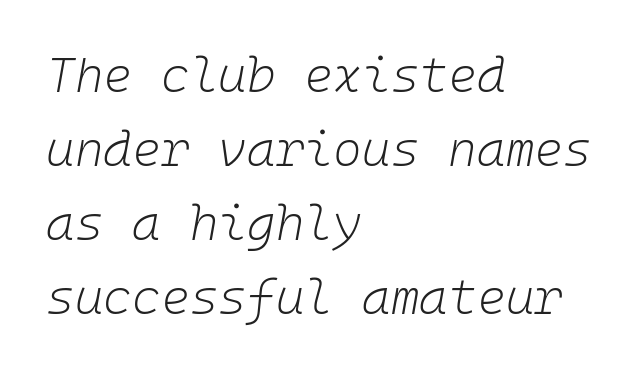
If you drew a line through each stem, it would be angled. Think of a typewriter: that constant character pitch is what you see here. Characters follow at the spacing the type designer built in. Unmarked baselines from the first word to the last. This sample keeps an unexceptional amount of space between lines.
